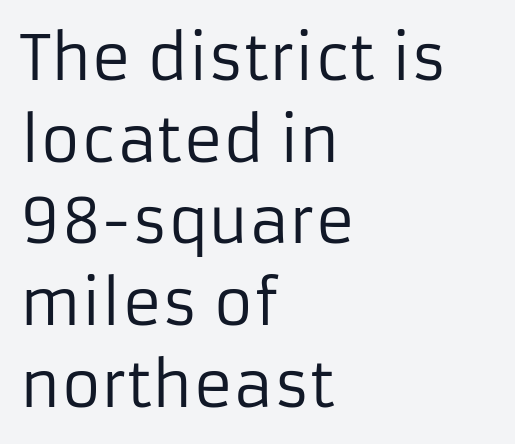
The image shows 61 px regular-weight sans-serif type, upright; set left-aligned, normal line spacing (1.34x), normal letter spacing, not underlined; low stroke contrast and a medium x-height.
